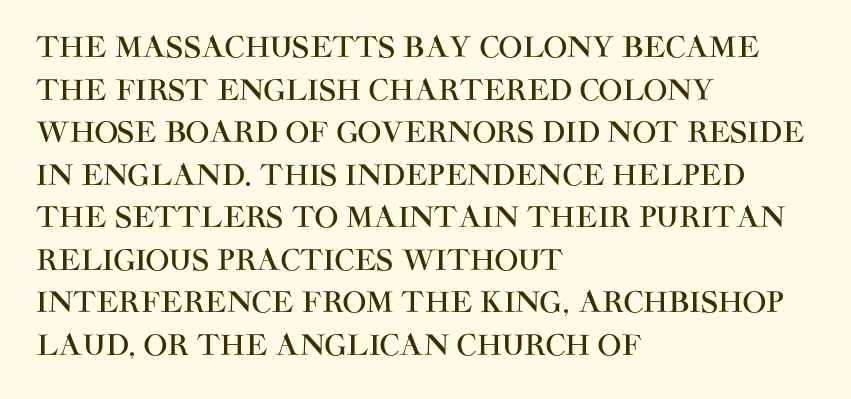
The tracking reads as untouched default to a designer's eye. Has an underline been added? It has not. Does the leading feel generous? No, just average. The letters carry no serifs — their stems end cleanly without finishing strokes.
